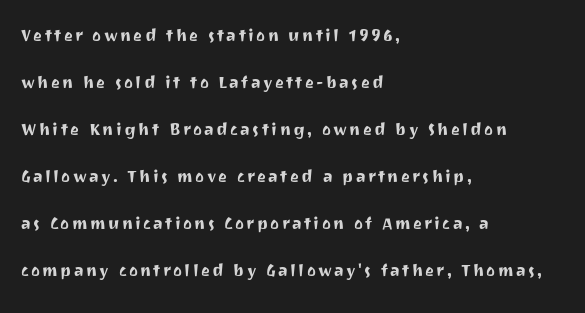
The image shows 21 px text type, upright; set left-aligned, loose line spacing (2.24x), not underlined.
